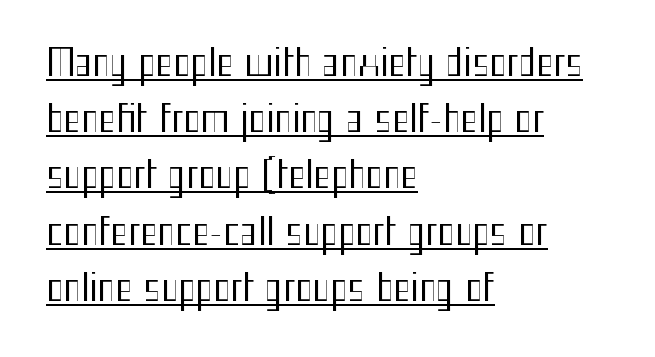
Q: Is the text bold? A: No.
Q: Is the text italic (slanted)? A: No, it is upright.
Q: Is the typeface a serif or a sans-serif typeface? A: Sans-serif.
Q: Is the text underlined? A: Yes.
Q: How is the paragraph aligned? A: Left-aligned.
Q: Is the spacing between letters normal or unusually wide? A: Normal.
Q: Is the spacing between lines tight, normal or loose? A: Normal.
Q: Width (condensed, normal, or wide)? A: Condensed.
Q: Stroke contrast? A: Medium.
Q: x-height? A: Medium.
Q: Monospaced? A: No.
